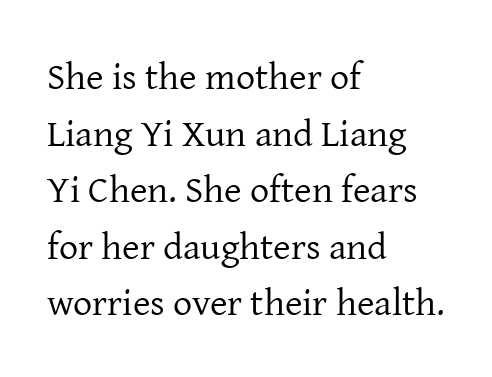
{"serif": "yes", "italic": "no", "bold": "no", "weight": "regular", "width": "normal", "stroke_contrast": "low", "x_height": "medium", "monospaced": "no", "underline": "no", "align": "left", "line_spacing": "normal", "line_spacing_ratio": 1.49, "letter_spacing": "normal", "letter_spacing_em": 0.0, "glyph_px": 38}
